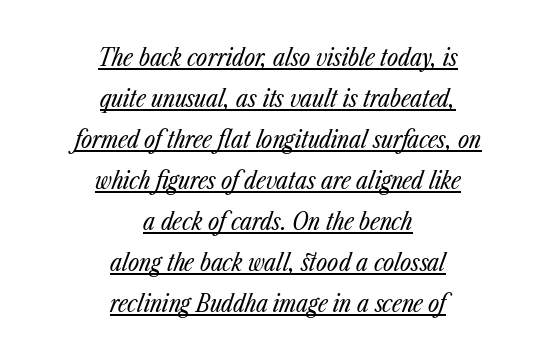
Q: Is the text bold? A: No.
Q: Is the text italic (slanted)? A: Yes, it leans right by about 23 degrees.
Q: Is the text underlined? A: Yes.
Q: How is the paragraph aligned? A: Centered.
Q: Is the spacing between letters normal or unusually wide? A: Normal.
